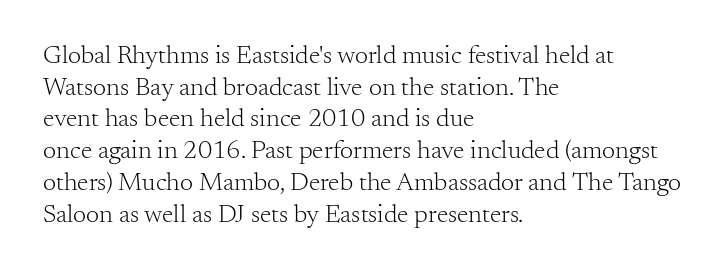
Q: Is the text bold? A: No.
Q: Is the text italic (slanted)? A: No, it is upright.
Q: Is the text underlined? A: No.
Q: How is the paragraph aligned? A: Left-aligned.
Q: Is the spacing between letters normal or unusually wide? A: Normal.
